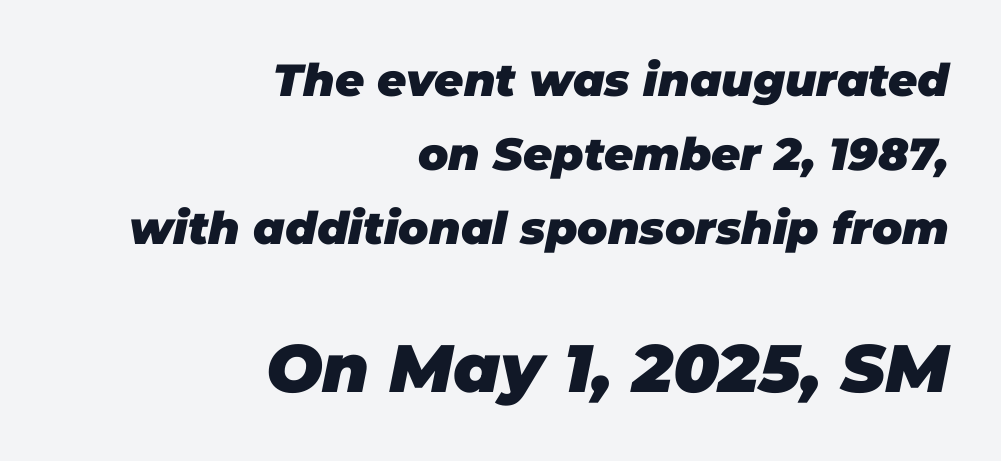
The image shows 67 px heavy type, italic (leaning right); set right-aligned, normal line spacing (1.64x), normal letter spacing, not underlined; the second (bottom) block is 1.49x larger; low stroke contrast and a large x-height.
